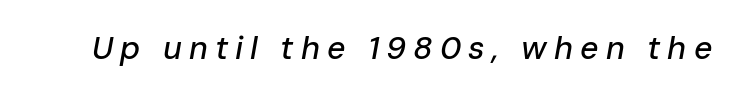
Q: Is the text italic (slanted)? A: Yes, it leans right by about 10 degrees.
Q: Is the text underlined? A: No.
Q: Is the spacing between letters normal or unusually wide? A: Unusually wide.
Q: Width (condensed, normal, or wide)? A: Normal.
Q: Stroke contrast? A: Low.
Q: x-height? A: Medium.
Q: Monospaced? A: No.
